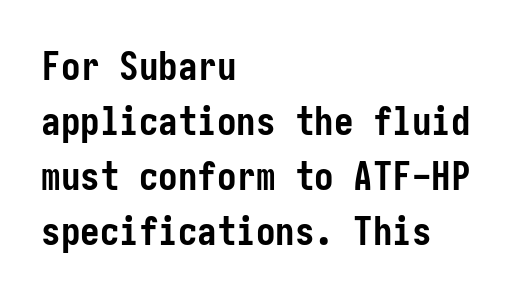
{"serif": "no", "italic": "no", "bold": "yes", "weight": "semibold", "width": "condensed", "stroke_contrast": "low", "x_height": "medium", "underline": "no", "align": "left", "line_spacing": "normal", "line_spacing_ratio": 1.41, "letter_spacing": "normal", "letter_spacing_em": 0.0, "glyph_px": 39}
